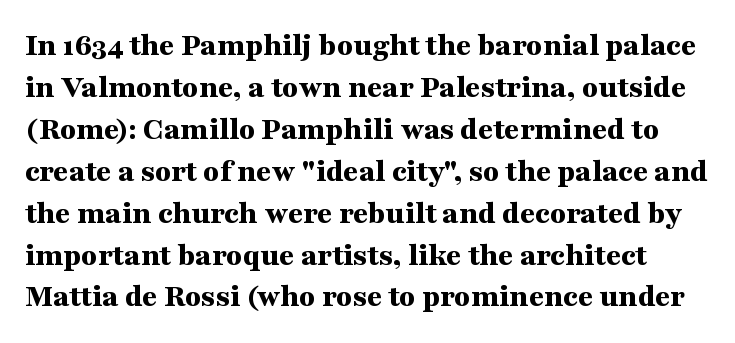
Q: Is the text bold? A: Yes.
Q: Is the text italic (slanted)? A: No, it is upright.
Q: Is the typeface a serif or a sans-serif typeface? A: Serif.
Q: Is the text underlined? A: No.
Q: Is the spacing between letters normal or unusually wide? A: Normal.
Q: Is the spacing between lines tight, normal or loose? A: Normal.
Q: Width (condensed, normal, or wide)? A: Wide.
Q: Stroke contrast? A: Medium.
Q: x-height? A: Medium.
Q: Monospaced? A: No.
